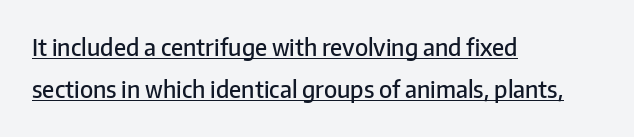
Q: Is the text bold? A: Semi-bold.
Q: Is the text italic (slanted)? A: No, it is upright.
Q: Is the text underlined? A: Yes.
Q: How is the paragraph aligned? A: Left-aligned.
Q: Is the spacing between letters normal or unusually wide? A: Normal.
